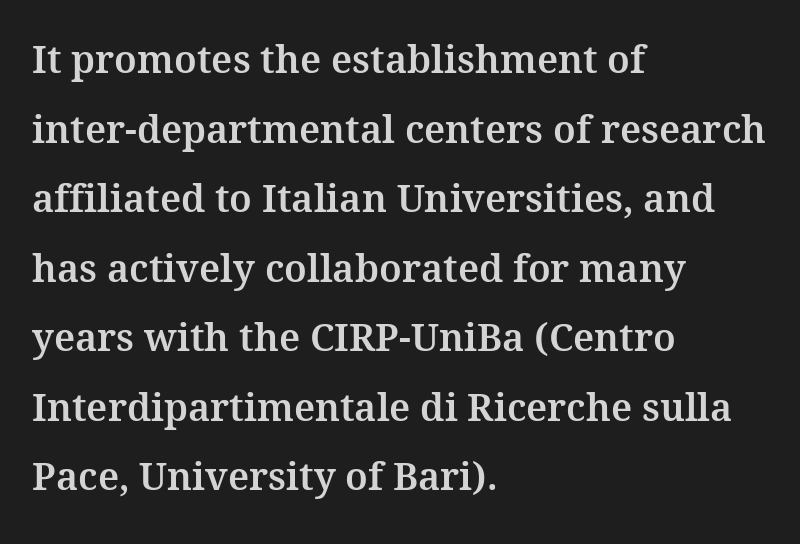
Q: Is the text italic (slanted)? A: No, it is upright.
Q: Is the typeface a serif or a sans-serif typeface? A: Serif.
Q: Is the text underlined? A: No.
Q: How is the paragraph aligned? A: Left-aligned.
Q: Is the spacing between letters normal or unusually wide? A: Normal.
Q: Width (condensed, normal, or wide)? A: Normal.
Q: Stroke contrast? A: Medium.
Q: x-height? A: Medium.
Q: Monospaced? A: No.
